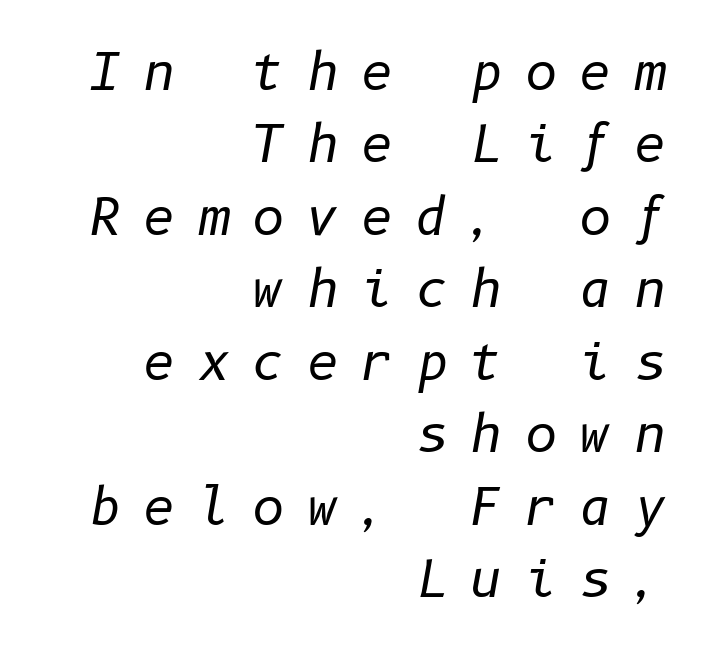
Bold? No — there's no thickening of the strokes. The space directly below the letters is spotless. Layout note: lines flush right. It's the slanting kind of type. Look at the tracking — it's clearly loosened, letters drifting apart.
